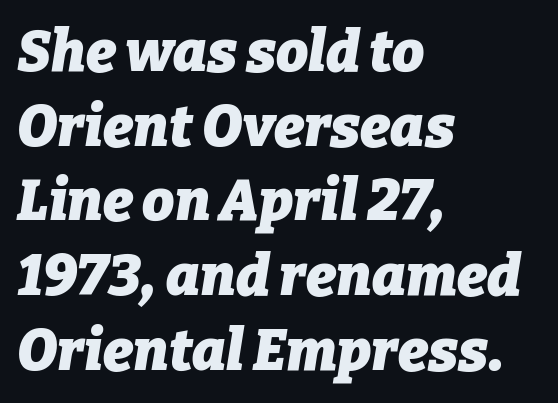
The image shows 57 px heavy type, italic (leaning right); set left-aligned, normal line spacing (1.31x), normal letter spacing, not underlined; low stroke contrast and a medium x-height.
